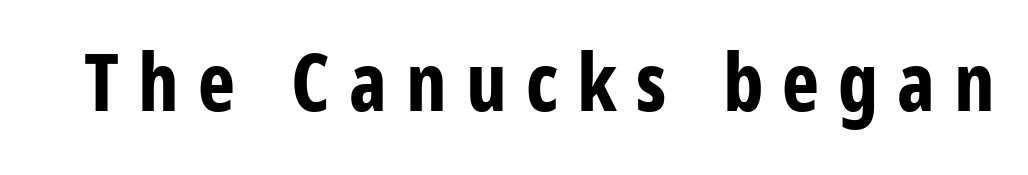
Pretty heavy lettering here — definitely bold. The axis of the letterforms is exactly vertical. The horizontal fit of the characters is loose and conspicuously gappy. The passage shown is typed in a proportional face where columns would drift. Anything drawn beneath the words? Only blank space. The text was rendered using a sans face with plain stroke endings.
